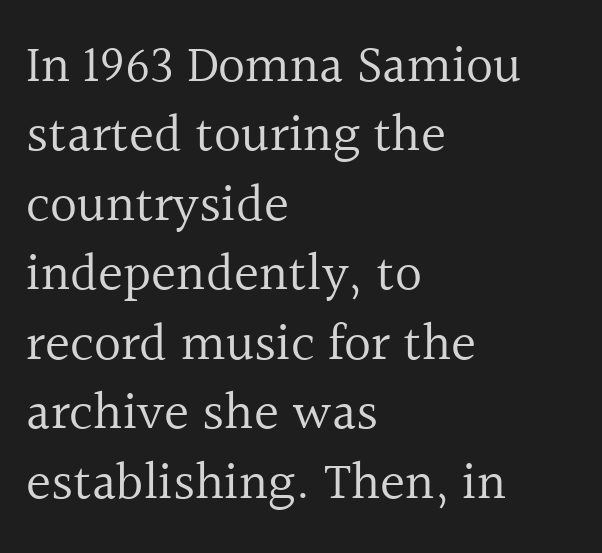
The face used here is proportionally spaced, like ordinary book or web type. A roman cut, with each character standing at attention. The specimen omits any rule beneath the text block's lines. Stroke terminals: seriffed.
